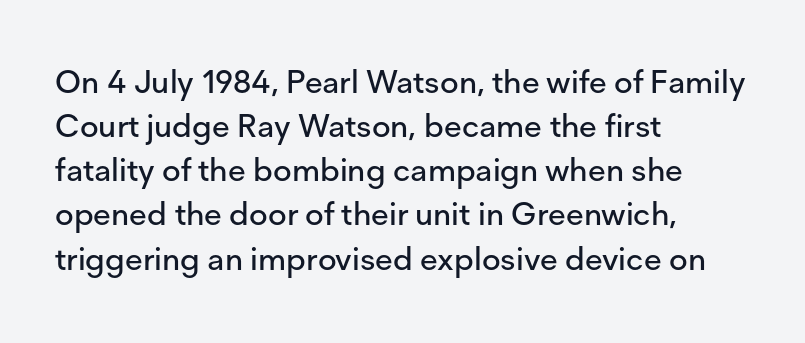
Q: Is the text italic (slanted)? A: No, it is upright.
Q: Is the typeface a serif or a sans-serif typeface? A: Sans-serif.
Q: Is the text underlined? A: No.
Q: How is the paragraph aligned? A: Left-aligned.
Q: Is the spacing between letters normal or unusually wide? A: Normal.
Q: Is the spacing between lines tight, normal or loose? A: Normal.
Q: Width (condensed, normal, or wide)? A: Normal.
Q: Stroke contrast? A: Low.
Q: x-height? A: Medium.
Q: Monospaced? A: No.
